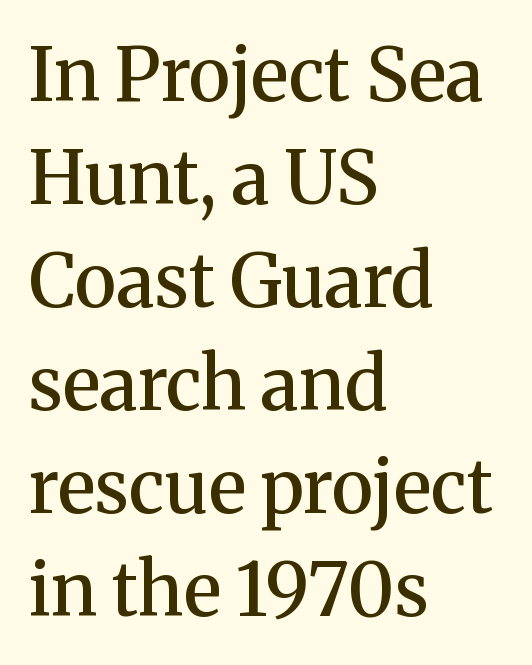
Q: Is the text bold? A: Semi-bold.
Q: Is the text italic (slanted)? A: No, it is upright.
Q: Is the typeface a serif or a sans-serif typeface? A: Serif.
Q: Is the text underlined? A: No.
Q: How is the paragraph aligned? A: Left-aligned.
Q: Is the spacing between letters normal or unusually wide? A: Normal.
Q: Is the spacing between lines tight, normal or loose? A: Normal.
Q: Width (condensed, normal, or wide)? A: Normal.
Q: Stroke contrast? A: Medium.
Q: x-height? A: Medium.
Q: Monospaced? A: No.
